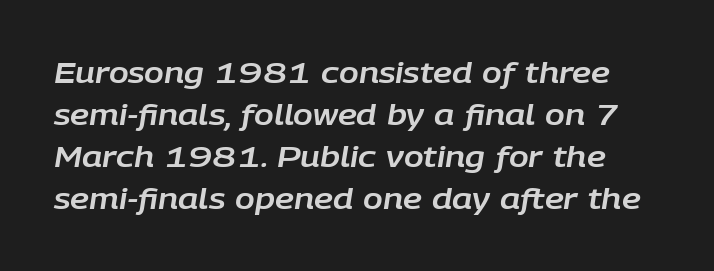
{"italic": "yes", "lean": "right", "slant_degrees": 9, "width": "normal", "stroke_contrast": "low", "x_height": "large", "monospaced": "no", "underline": "no", "line_spacing": "normal", "line_spacing_ratio": 1.45, "letter_spacing": "normal", "letter_spacing_em": 0.0, "glyph_px": 29}
